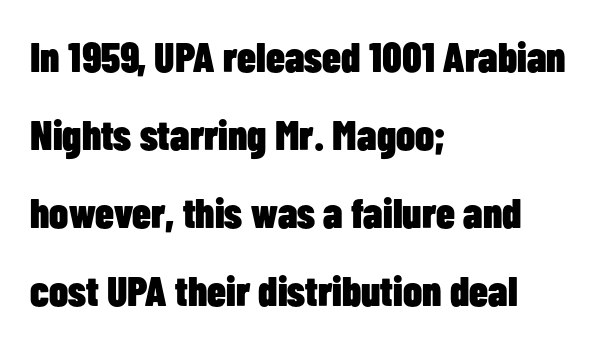
{"serif": "no", "italic": "no", "bold": "yes", "weight": "heavy", "width": "condensed", "stroke_contrast": "low", "x_height": "medium", "monospaced": "no", "underline": "no", "align": "left", "line_spacing_ratio": 1.86, "letter_spacing": "normal", "letter_spacing_em": 0.0, "glyph_px": 42}
